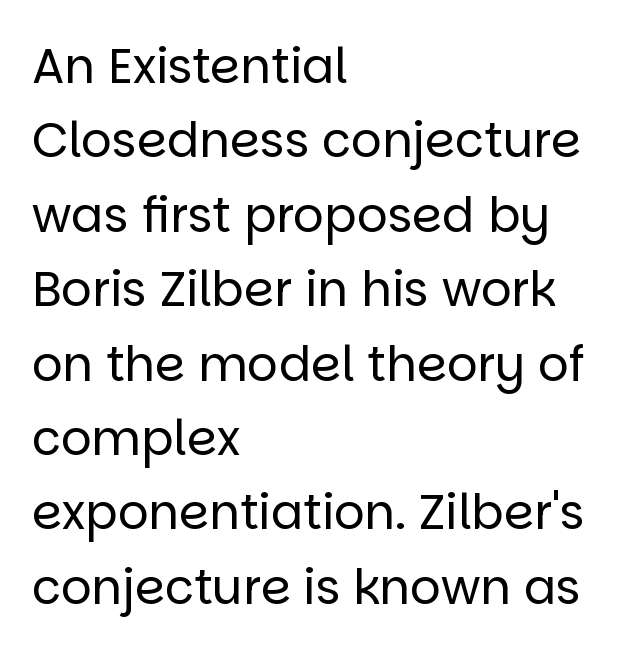
The lettering holds an erect, upright posture throughout. The words here are not underlined. Serifs: no, the terminals of the letterforms are clean. You could not count columns in this text — the font is proportionally spaced. These lines stack with their left ends in a neat column.
